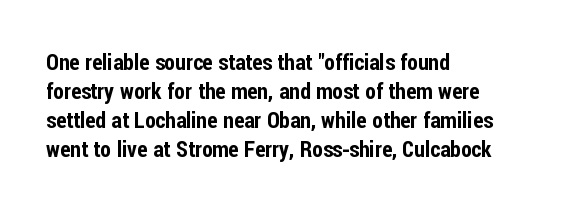
The image shows 22 px text type, upright; set left-aligned, normal line spacing (1.32x), normal letter spacing, not underlined.
